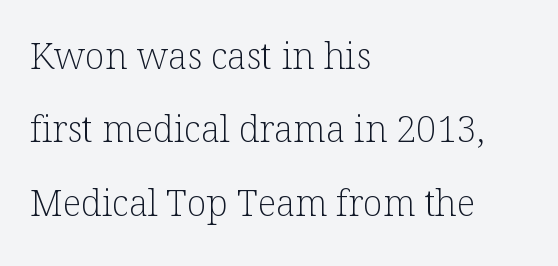
The gap between lines stays unmarked. Is there any slant? The stems are plumb. No heavy texture on the line: the type isn't bold. Does the type have serifs? Yes, each stem ends in a small foot. Casual observation: everything's shoved over to the left. The block of text is sparse from top to bottom, with ample space between rows.
